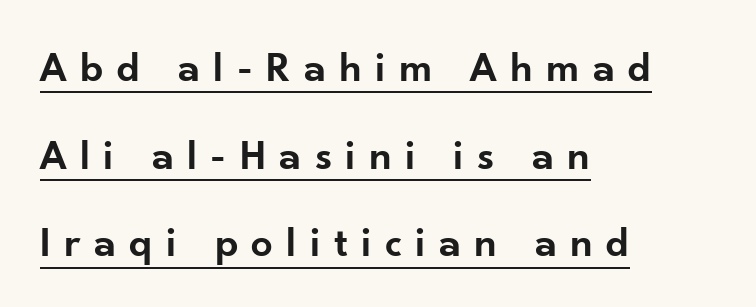
Q: Is the text bold? A: Semi-bold.
Q: Is the text italic (slanted)? A: No, it is upright.
Q: Is the typeface a serif or a sans-serif typeface? A: Sans-serif.
Q: Is the text underlined? A: Yes.
Q: How is the paragraph aligned? A: Left-aligned.
Q: Is the spacing between letters normal or unusually wide? A: Unusually wide.
Q: Is the spacing between lines tight, normal or loose? A: Loose.
Q: Width (condensed, normal, or wide)? A: Normal.
Q: Stroke contrast? A: Low.
Q: x-height? A: Small.
Q: Monospaced? A: No.
